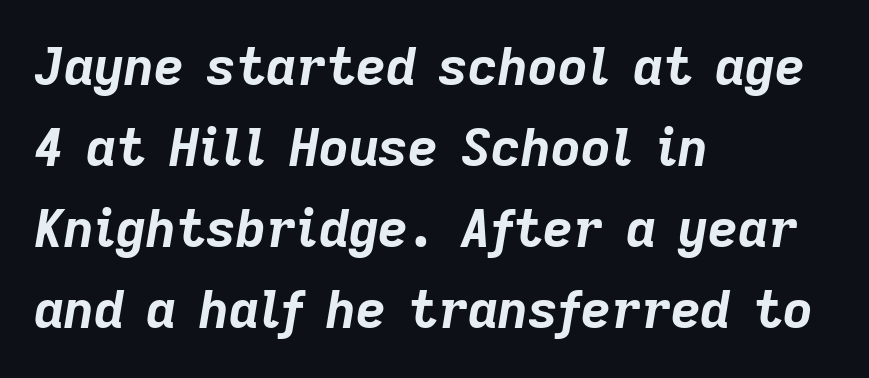
Q: Is the text bold? A: Yes.
Q: Is the text italic (slanted)? A: Yes, it leans right by about 9 degrees.
Q: Is the text underlined? A: No.
Q: How is the paragraph aligned? A: Left-aligned.
Q: Is the spacing between letters normal or unusually wide? A: Normal.
Q: Is the spacing between lines tight, normal or loose? A: Normal.
Q: Width (condensed, normal, or wide)? A: Normal.
Q: Stroke contrast? A: Low.
Q: x-height? A: Medium.
Q: Monospaced? A: No.
